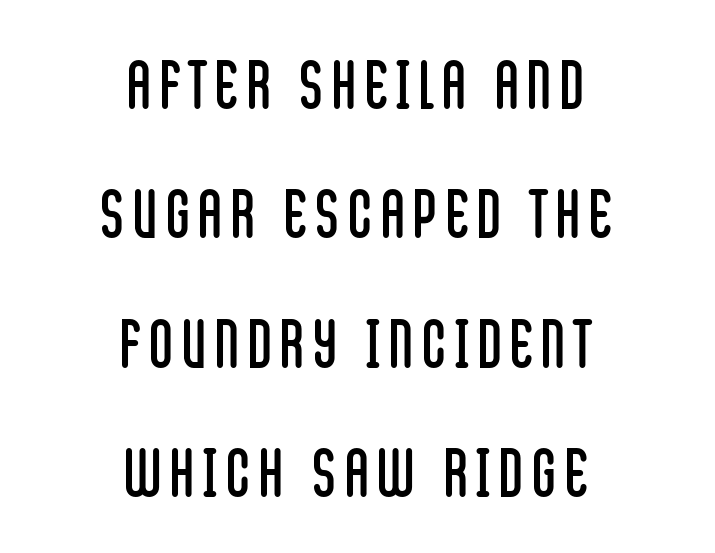
{"serif": "no", "italic": "no", "bold": "no", "weight": "regular", "width": "condensed", "stroke_contrast": "low", "x_height": "large", "monospaced": "no", "underline": "no", "align": "center", "line_spacing": "loose", "line_spacing_ratio": 1.99, "glyph_px": 65}
